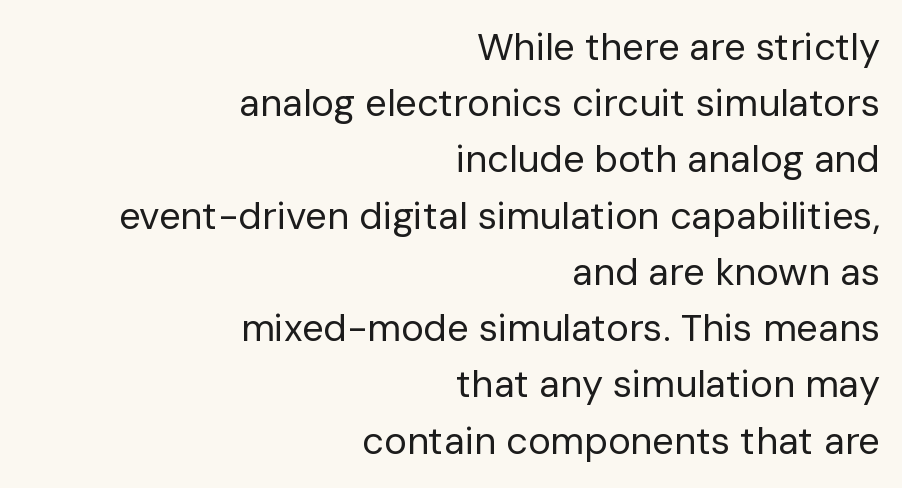
The rows are spaced the way most documents space them. Observe the absence of serifs on each vertical stroke in this sample. Is the stroke heavy? The answer is a plain regular-or-lighter. Visually the block forms a straight wall on the right and a jagged coastline on the left. Short note: letters normally spaced. No word sits above an underline.
